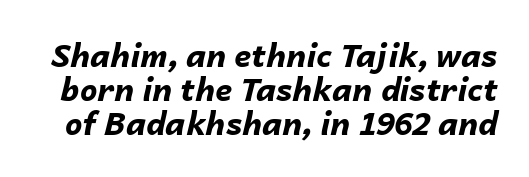
You could call the tracking neutral — neither tight nor loose. Caption: bold face, heavy strokes. Designer's note — italics engaged. Leading is clearly below the norm, producing a dense column. Spacing verdict: proportional, widths tailored to each character.
